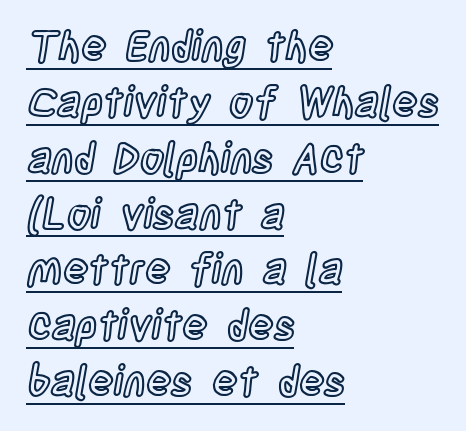
{"width": "condensed", "x_height": "large", "monospaced": "no", "underline": "yes", "align": "left", "line_spacing": "normal", "line_spacing_ratio": 1.33, "letter_spacing": "normal", "letter_spacing_em": 0.0, "glyph_px": 42}
